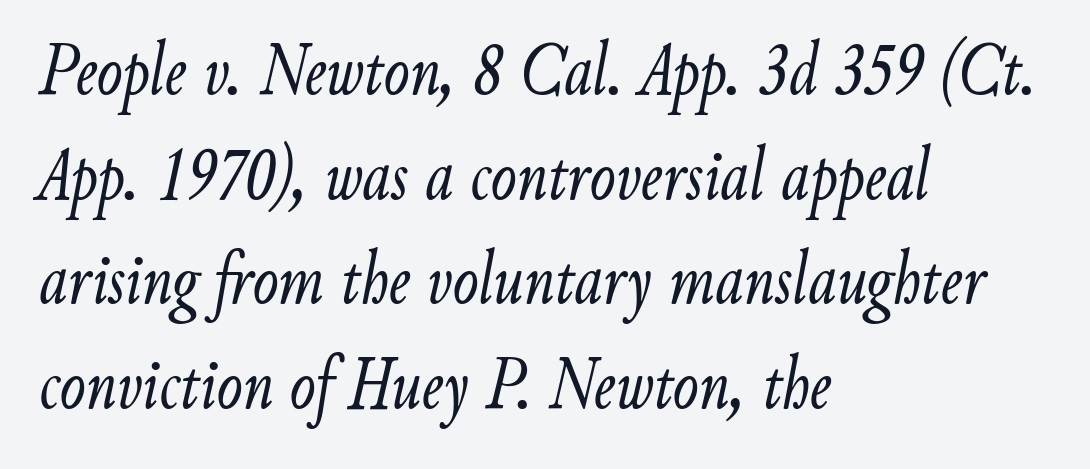
{"italic": "yes", "lean": "right", "slant_degrees": 9, "bold": "no", "weight": "light", "width": "condensed", "stroke_contrast": "low", "x_height": "small", "monospaced": "no", "underline": "no", "align": "left", "line_spacing": "normal", "line_spacing_ratio": 1.36, "letter_spacing": "normal", "letter_spacing_em": 0.0, "glyph_px": 77}
